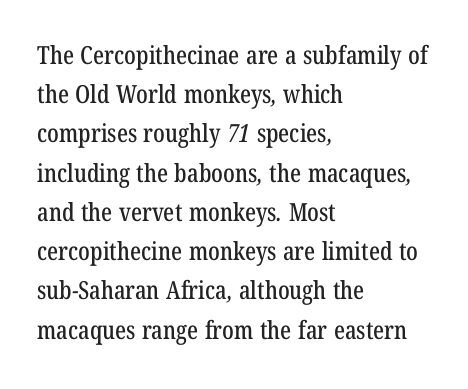
{"underline": "no", "align": "left", "line_spacing": "normal", "line_spacing_ratio": 1.57, "letter_spacing": "normal", "letter_spacing_em": 0.0, "glyph_px": 25}
